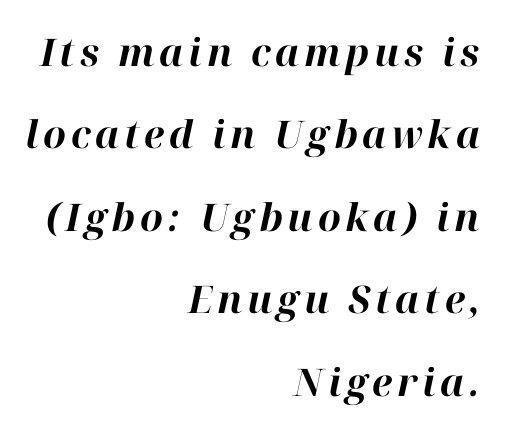
The setting favours the right margin, as signatures and pull-quotes sometimes do. Notice how thick the strokes are: this is what a full bold looks like. This sample uses an oblique cut, with every glyph tilted off the vertical. Character widths vary here, with narrow letters taking less room than wide ones. Lines of text with bare space underneath.
